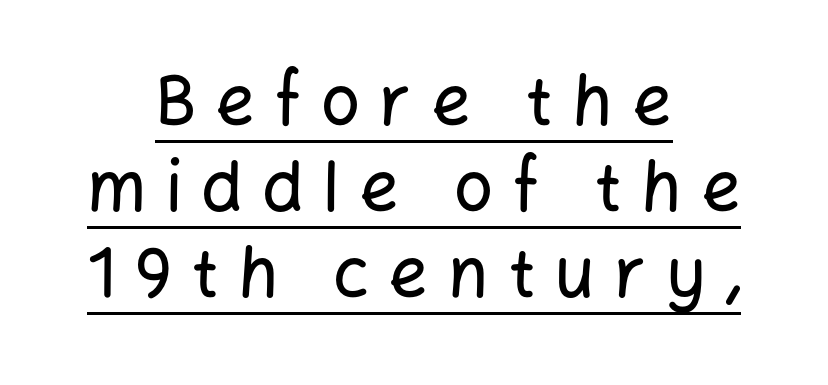
{"serif": "no", "italic": "no", "width": "normal", "stroke_contrast": "low", "x_height": "medium", "monospaced": "no", "underline": "yes", "align": "center", "line_spacing": "normal", "line_spacing_ratio": 1.25, "letter_spacing": "wide", "letter_spacing_em": 0.28, "glyph_px": 69}
